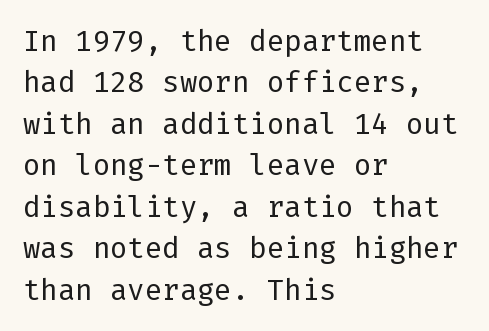
These lines stack with their left ends in a neat column. The rendering shows plain stroke endings on the letterforms — a sans-serif design. Letters have the restrained weight of plain body copy at most. Nothing unusual about the tracking: characters are spaced as the font intends. Is there any slant? The stems are plumb.
